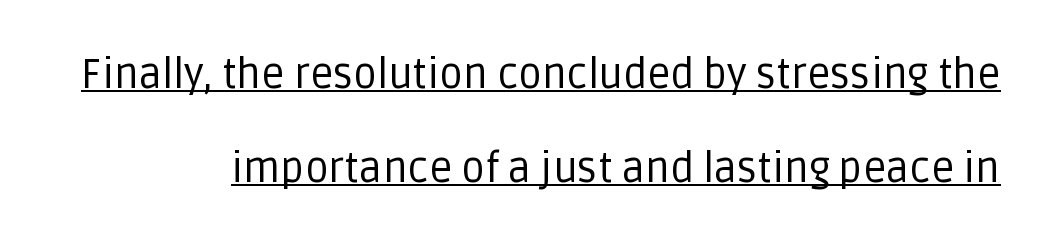
Vertical strokes here are truly vertical. I'd call this a sans setting — the letters go barefoot. Tracking here is standard; glyphs follow each other at the usual distance. The face used here is proportionally spaced, like ordinary book or web type. These characters rest on top of a visible drawn line. Each new line begins a long way beneath the previous one.
